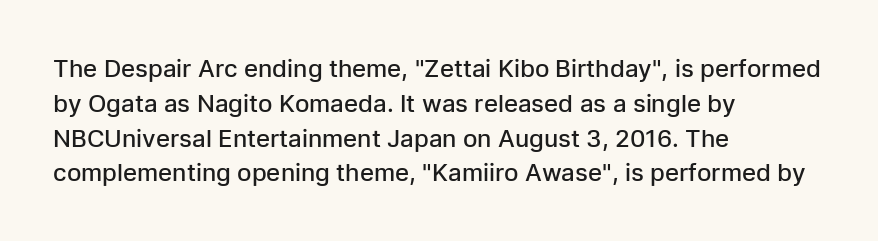
{"italic": "no", "bold": "semi", "underline": "no", "align": "left", "line_spacing": "normal", "line_spacing_ratio": 1.45, "letter_spacing": "normal", "letter_spacing_em": 0.0, "glyph_px": 24}
